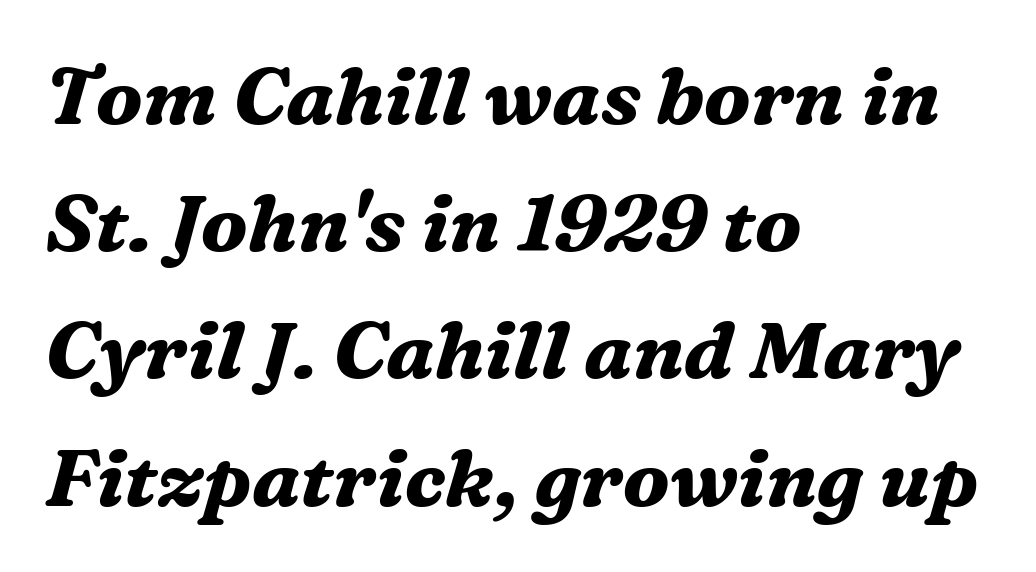
{"serif": "yes", "italic": "yes", "lean": "right", "slant_degrees": 16, "bold": "yes", "weight": "bold", "width": "normal", "stroke_contrast": "medium", "x_height": "medium", "monospaced": "no", "underline": "no", "align": "left", "line_spacing": "normal", "line_spacing_ratio": 1.59, "letter_spacing": "normal", "letter_spacing_em": 0.0, "glyph_px": 80}
